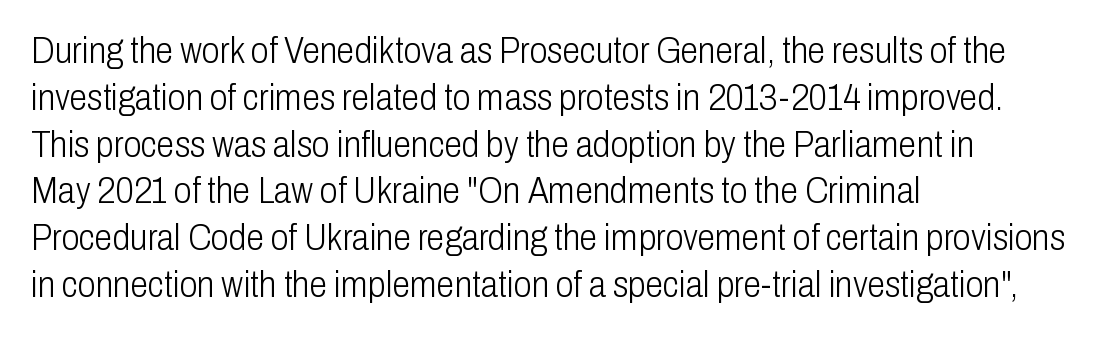
{"serif": "no", "italic": "no", "bold": "no", "weight": "light", "width": "condensed", "stroke_contrast": "low", "x_height": "medium", "monospaced": "no", "underline": "no", "align": "left", "line_spacing": "normal", "line_spacing_ratio": 1.3, "letter_spacing": "normal", "letter_spacing_em": 0.0, "glyph_px": 36}
